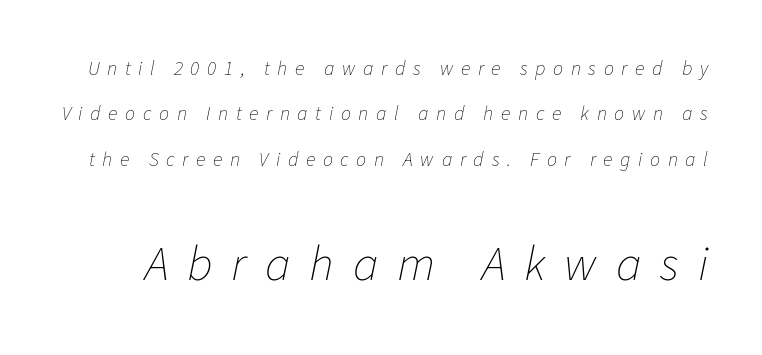
Emphasis-style slanted type is in use. Compared with typical paragraphs, the rows here are farther apart. The lower block of text is set noticeably larger than the block above it. Type without underlining. The letterforms sit at book weight or below. The gaps between neighbouring characters are conspicuously large.
